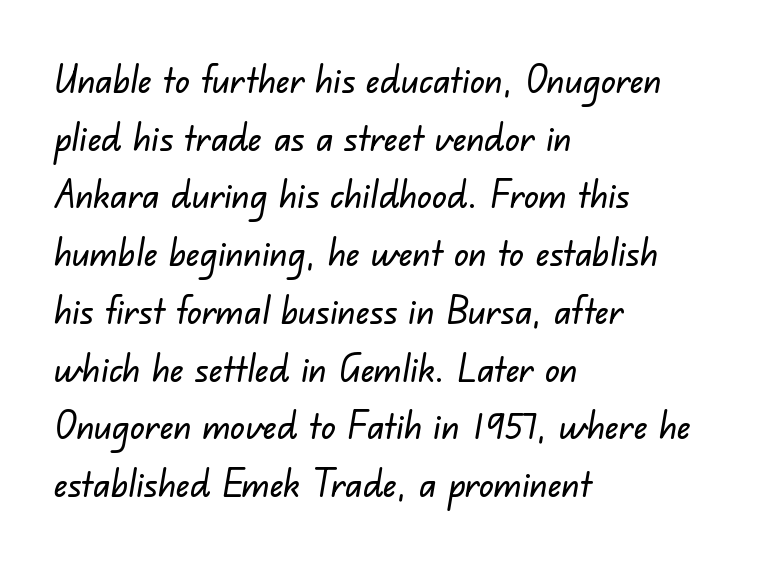
{"serif": "no", "width": "normal", "stroke_contrast": "low", "x_height": "small", "monospaced": "no", "underline": "no", "align": "left", "line_spacing": "normal", "line_spacing_ratio": 1.56, "letter_spacing": "normal", "letter_spacing_em": 0.0, "glyph_px": 37}
